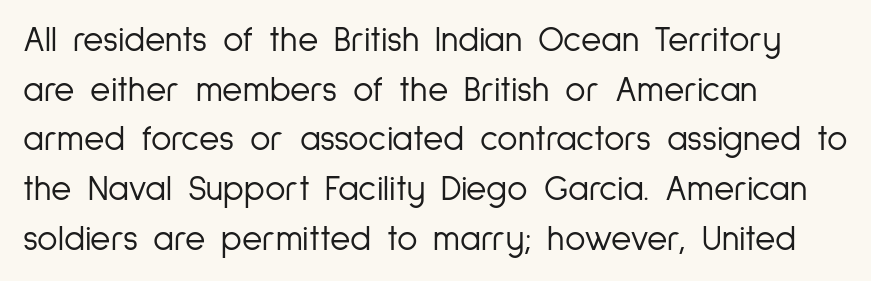
{"serif": "no", "italic": "no", "bold": "no", "weight": "light", "width": "condensed", "stroke_contrast": "low", "x_height": "medium", "monospaced": "no", "underline": "no", "align": "left", "line_spacing": "normal", "line_spacing_ratio": 1.42, "letter_spacing": "normal", "letter_spacing_em": 0.0, "glyph_px": 35}
